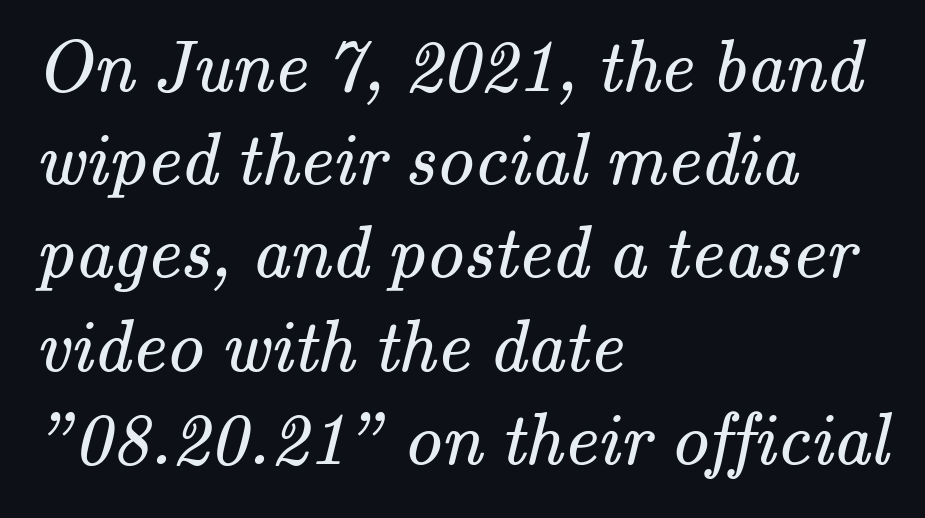
Q: Is the text bold? A: No.
Q: Is the typeface a serif or a sans-serif typeface? A: Serif.
Q: Is the text underlined? A: No.
Q: How is the paragraph aligned? A: Left-aligned.
Q: Is the spacing between letters normal or unusually wide? A: Normal.
Q: Is the spacing between lines tight, normal or loose? A: Normal.
Q: Width (condensed, normal, or wide)? A: Normal.
Q: Stroke contrast? A: Medium.
Q: x-height? A: Small.
Q: Monospaced? A: No.
